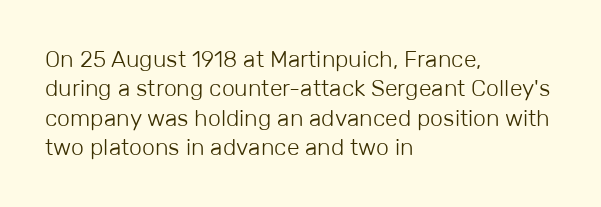
It's the straight-up-and-down kind of type. The face used here is rendered with its standard letterfit. The setting favours the left margin, as ordinary paragraphs usually do. This is not heavy type; no bold has been used. Interline gaps are of average width in this sample.
